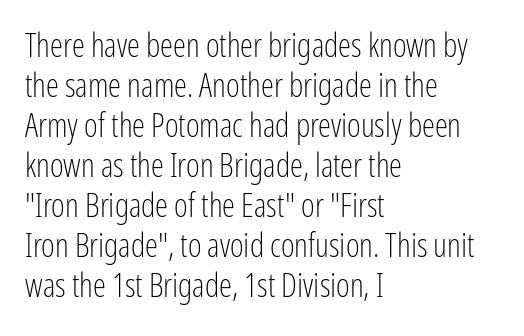
Grotesque or geometric, the face here clearly has no serifs. One-word summary of the alignment: left. The letters stand straight up with perfectly vertical stems. A typesetter would call this proportional, since set widths differ per character. The passage shown is not underscored anywhere.
